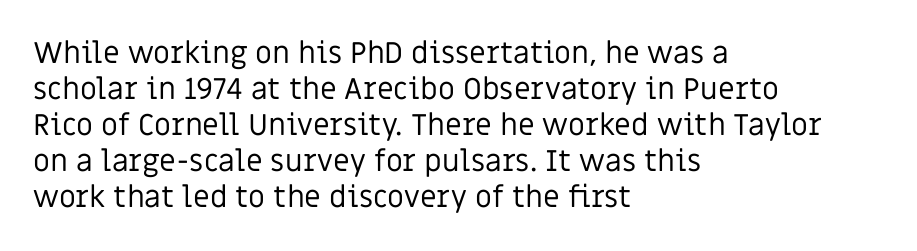
{"serif": "no", "italic": "no", "bold": "no", "weight": "regular", "width": "normal", "stroke_contrast": "low", "x_height": "large", "monospaced": "no", "underline": "no", "align": "left", "line_spacing_ratio": 1.2, "letter_spacing": "normal", "letter_spacing_em": 0.0, "glyph_px": 30}
